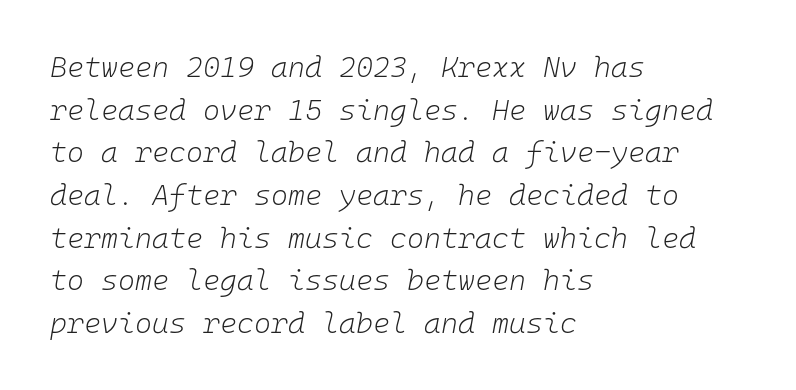
Q: Is the text bold? A: No.
Q: Is the text italic (slanted)? A: Yes, it leans right by about 10 degrees.
Q: Is the text underlined? A: No.
Q: How is the paragraph aligned? A: Left-aligned.
Q: Is the spacing between letters normal or unusually wide? A: Normal.
Q: Is the spacing between lines tight, normal or loose? A: Normal.
Q: Width (condensed, normal, or wide)? A: Normal.
Q: Stroke contrast? A: Low.
Q: x-height? A: Medium.
Q: Monospaced? A: Yes.
